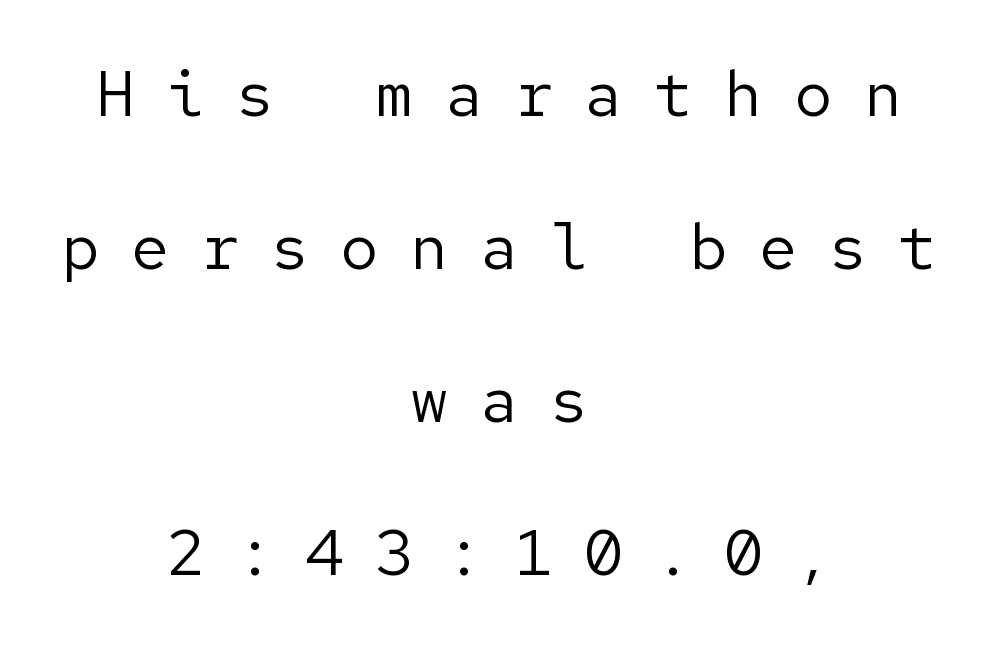
Observe the wide spacing: letters keep a clear distance from each other. Check under the words: just untouched page. Weight: regular or lighter. I'd call this a sans setting — the letters go barefoot.
